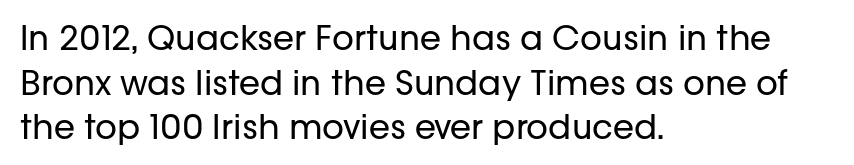
Q: Is the text bold? A: No.
Q: Is the text italic (slanted)? A: No, it is upright.
Q: Is the typeface a serif or a sans-serif typeface? A: Sans-serif.
Q: Is the text underlined? A: No.
Q: How is the paragraph aligned? A: Left-aligned.
Q: Is the spacing between letters normal or unusually wide? A: Normal.
Q: Is the spacing between lines tight, normal or loose? A: Normal.
Q: Width (condensed, normal, or wide)? A: Normal.
Q: Stroke contrast? A: Low.
Q: x-height? A: Medium.
Q: Monospaced? A: No.
